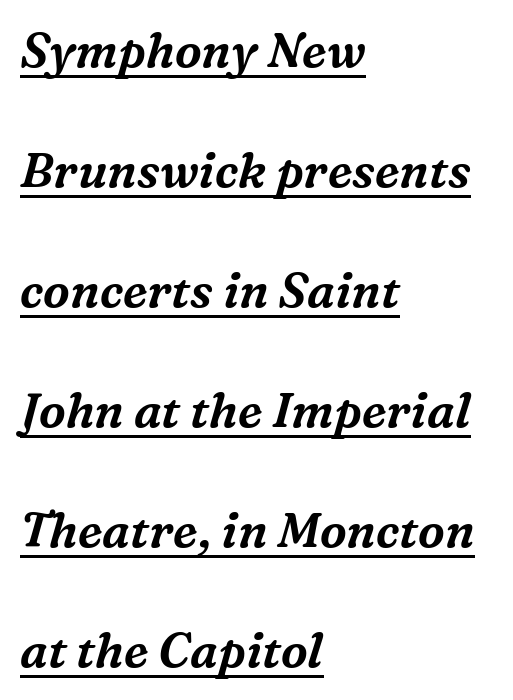
{"serif": "yes", "italic": "yes", "lean": "right", "slant_degrees": 16, "width": "normal", "stroke_contrast": "medium", "x_height": "medium", "monospaced": "no", "underline": "yes", "align": "left", "line_spacing": "loose", "line_spacing_ratio": 2.5, "letter_spacing": "normal", "letter_spacing_em": 0.0, "glyph_px": 48}
